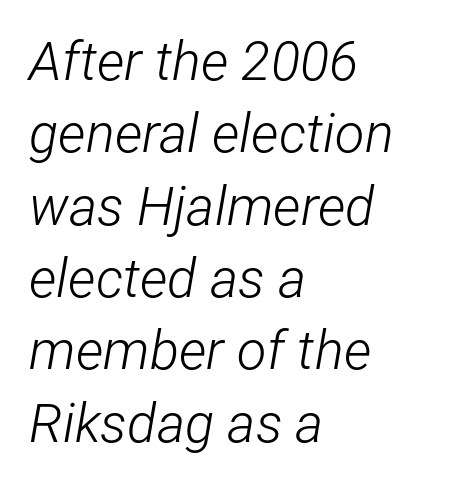
The image shows 54 px light, condensed type, italic (leaning right); set left-aligned, normal line spacing (1.34x), normal letter spacing, not underlined; low stroke contrast and a medium x-height.
